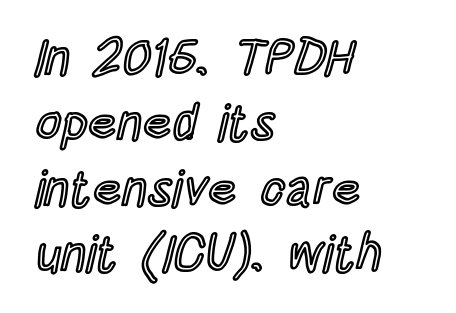
The image shows 50 px condensed type; set left-aligned, normal line spacing (1.31x), normal letter spacing, not underlined; a large x-height.
